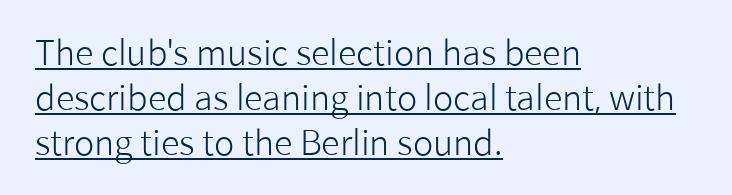
Q: Is the text bold? A: No.
Q: Is the text italic (slanted)? A: No, it is upright.
Q: Is the typeface a serif or a sans-serif typeface? A: Sans-serif.
Q: Is the text underlined? A: Yes.
Q: How is the paragraph aligned? A: Left-aligned.
Q: Is the spacing between letters normal or unusually wide? A: Normal.
Q: Is the spacing between lines tight, normal or loose? A: Normal.
Q: Width (condensed, normal, or wide)? A: Normal.
Q: Stroke contrast? A: Low.
Q: x-height? A: Medium.
Q: Monospaced? A: No.
